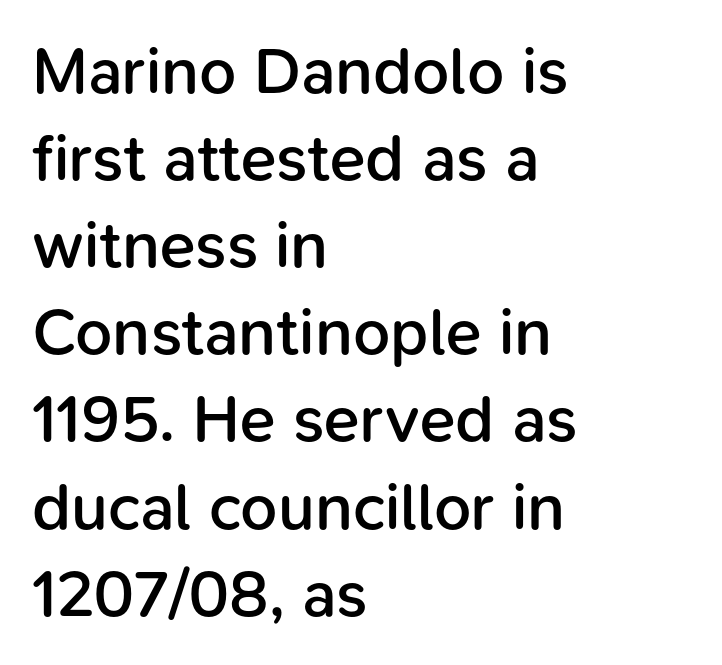
Rows of type keep a routine distance in the vertical direction. Words float on clear page, feet unadorned. All the whitespace from short lines collects on the right. The font family rendered here belongs to the sans-serif group. The gaps between neighbouring characters are ordinary and unremarkable. Look at the stroke-to-counter ratio: somewhat heavy, a semibold.
